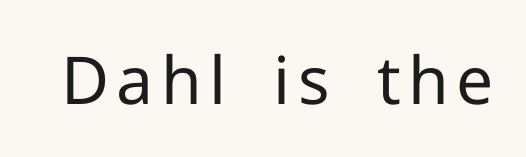
The image shows 66 px regular-weight sans-serif type, upright; set not underlined; low stroke contrast and a medium x-height.
